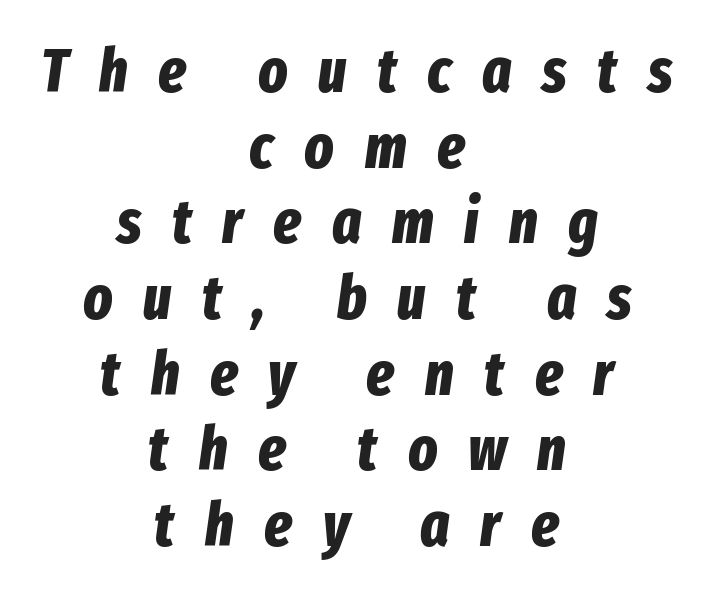
Q: Is the text bold? A: Yes.
Q: Is the text italic (slanted)? A: Yes, it leans right by about 8 degrees.
Q: Is the text underlined? A: No.
Q: How is the paragraph aligned? A: Centered.
Q: Is the spacing between letters normal or unusually wide? A: Unusually wide.
Q: Width (condensed, normal, or wide)? A: Condensed.
Q: Stroke contrast? A: Low.
Q: x-height? A: Medium.
Q: Monospaced? A: No.
